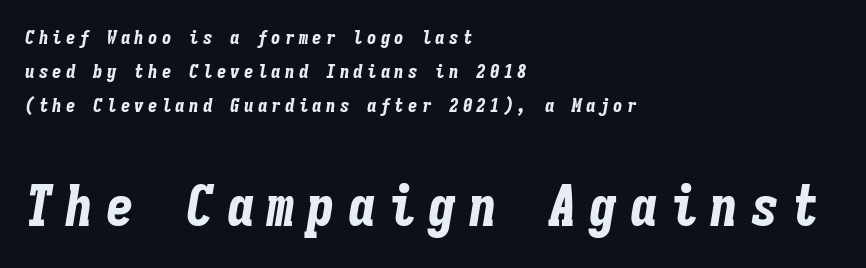
{"italic": "yes", "lean": "right", "slant_degrees": 9, "bold": "yes", "weight": "bold", "width": "condensed", "stroke_contrast": "low", "x_height": "medium", "monospaced": "yes", "underline": "no", "align": "left", "line_spacing_ratio": 1.78, "letter_spacing": "wide", "letter_spacing_em": 0.22, "larger_block": "second", "size_ratio": 2.95, "glyph_px": 56}
